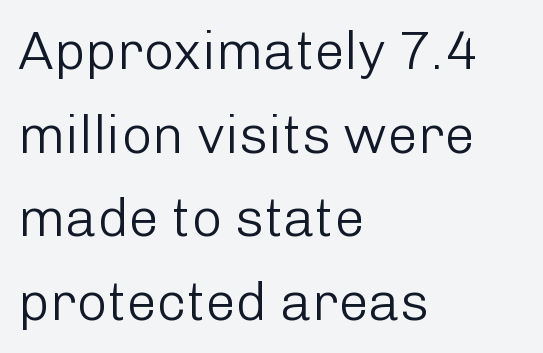
Ink coverage per letter is moderate at most. Each row of text sits above clean, open space. Leading matches the norm, producing a regular column. One-word summary of the alignment: left. Note the varied advance widths — an 'i' is clearly narrower than an 'm'. Posture: upright roman.
